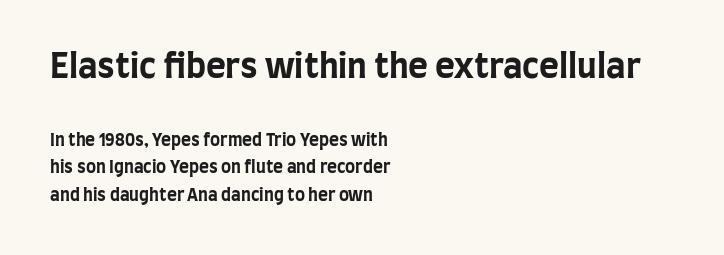
The image shows 34 px bold, condensed sans-serif type, upright; set left-aligned, normal line spacing (1.61x), normal letter spacing, not underlined; the first (top) block is 2.0x larger; low stroke contrast and a large x-height.
